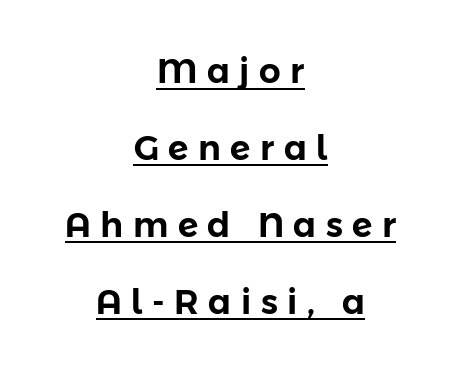
{"serif": "no", "italic": "no", "width": "normal", "stroke_contrast": "low", "x_height": "medium", "monospaced": "no", "underline": "yes", "align": "center", "line_spacing": "loose", "line_spacing_ratio": 2.26, "letter_spacing": "wide", "letter_spacing_em": 0.28, "glyph_px": 34}
